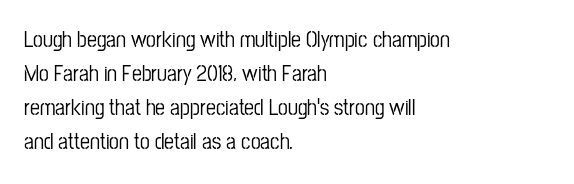
The image shows 22 px text type, upright; set left-aligned, normal line spacing (1.54x), normal letter spacing, not underlined.
